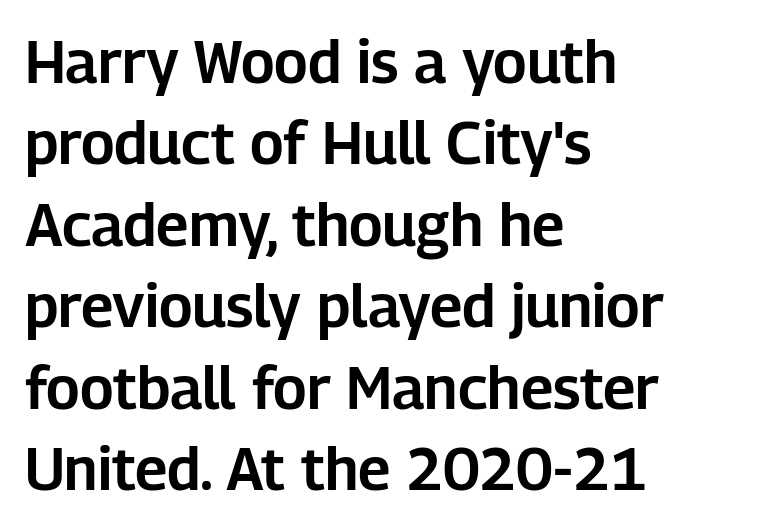
Q: Is the text italic (slanted)? A: No, it is upright.
Q: Is the typeface a serif or a sans-serif typeface? A: Sans-serif.
Q: Is the text underlined? A: No.
Q: How is the paragraph aligned? A: Left-aligned.
Q: Is the spacing between letters normal or unusually wide? A: Normal.
Q: Is the spacing between lines tight, normal or loose? A: Normal.
Q: Width (condensed, normal, or wide)? A: Normal.
Q: Stroke contrast? A: Low.
Q: x-height? A: Medium.
Q: Monospaced? A: No.
